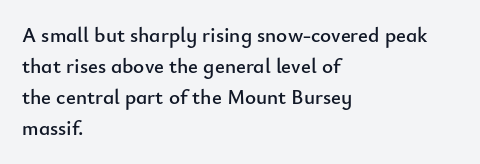
Q: Is the text italic (slanted)? A: No, it is upright.
Q: Is the text underlined? A: No.
Q: How is the paragraph aligned? A: Left-aligned.
Q: Is the spacing between letters normal or unusually wide? A: Normal.
Q: Is the spacing between lines tight, normal or loose? A: Normal.
